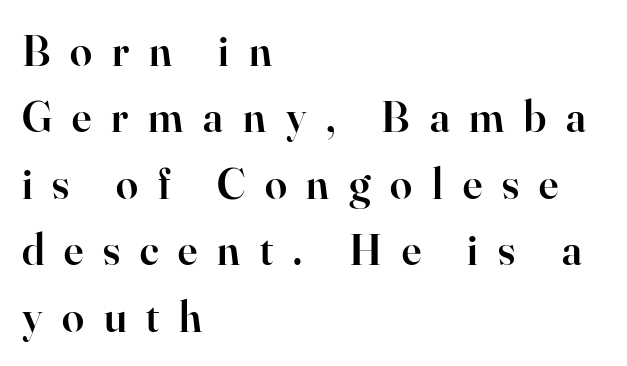
The image shows 44 px semibold serif type, upright; set left-aligned, normal line spacing (1.51x), unusually wide letter spacing (+0.45 em), not underlined; high stroke contrast and a small x-height.
